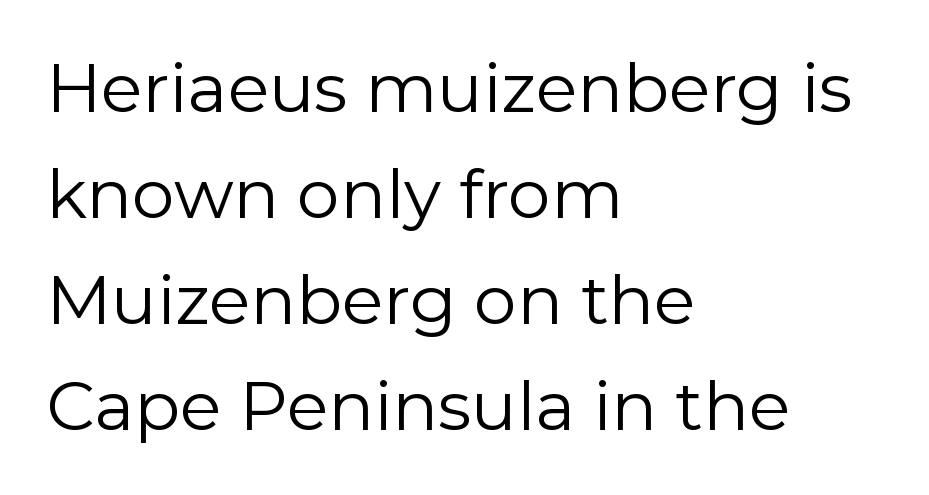
The image shows 68 px regular-weight sans-serif type, upright; set left-aligned, normal line spacing (1.56x), normal letter spacing, not underlined; low stroke contrast and a medium x-height.
